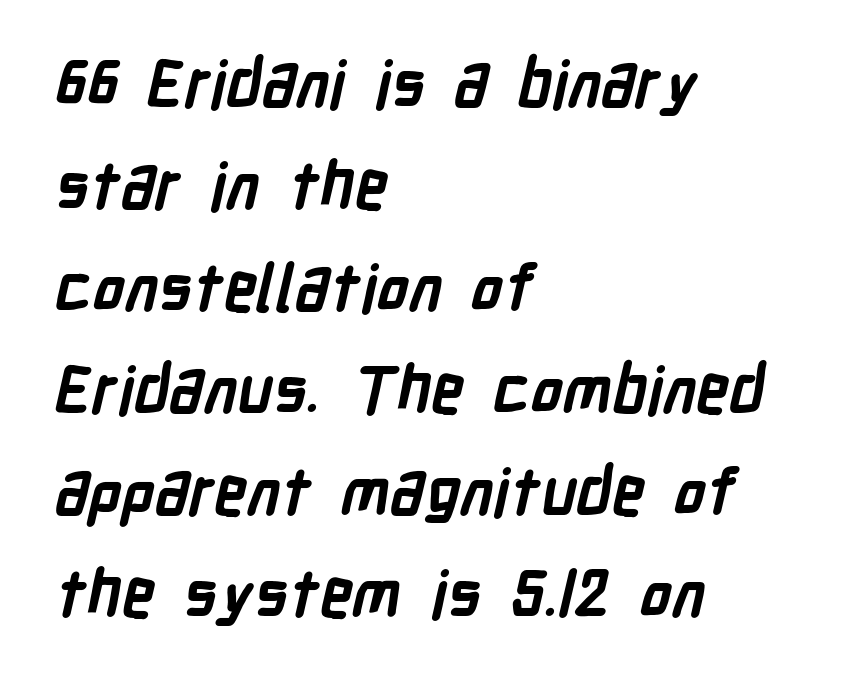
The image shows 65 px semibold, condensed sans-serif type; set left-aligned, normal line spacing (1.57x), normal letter spacing, not underlined; low stroke contrast and a medium x-height.
